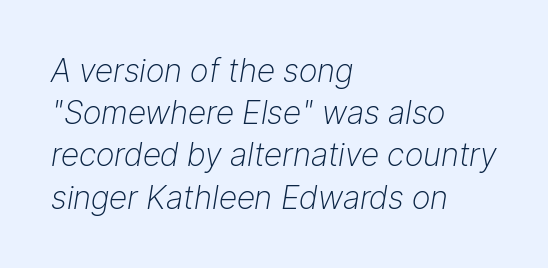
The image shows 32 px light type, italic (leaning right); set left-aligned, normal line spacing (1.32x), normal letter spacing, not underlined; low stroke contrast and a medium x-height.
